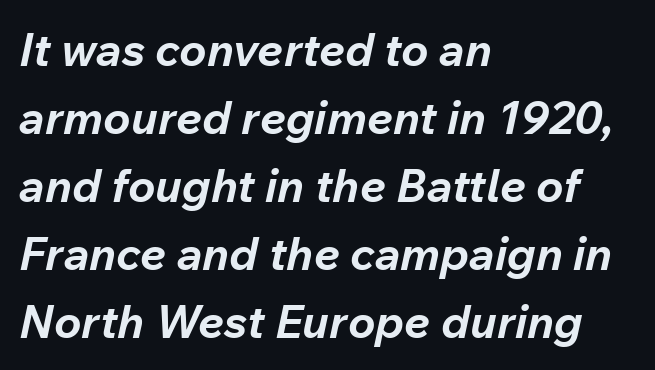
Students, note that the glyphs here touch the page at normal intervals. The axis of the letterforms is tilted away from vertical. Line starts are locked; line ends wander. Quick note: interline space is typical. Proportional: the letters do not fall into vertical columns. Glance below the letters and you will spot only blank space.
